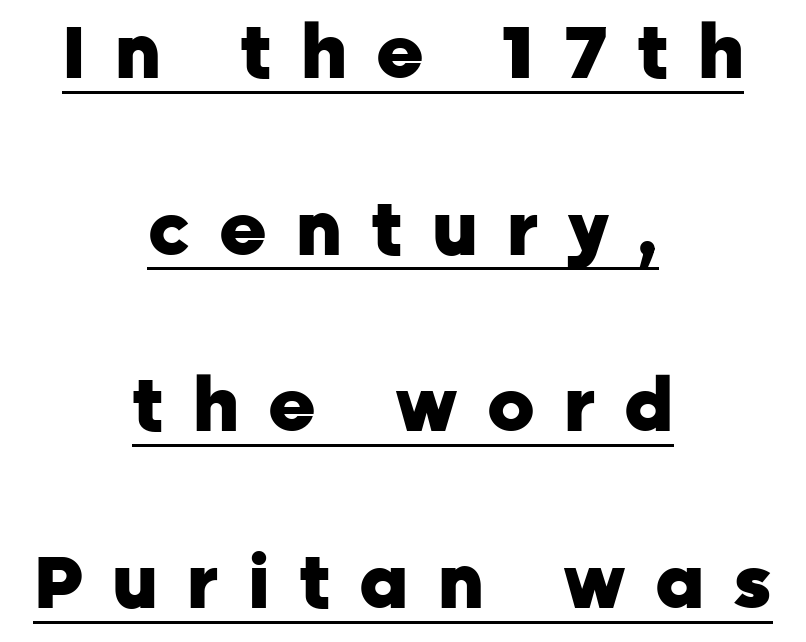
{"serif": "no", "italic": "no", "bold": "yes", "weight": "heavy", "width": "normal", "stroke_contrast": "low", "x_height": "medium", "monospaced": "no", "underline": "yes", "align": "center", "line_spacing": "loose", "line_spacing_ratio": 2.42, "letter_spacing": "wide", "letter_spacing_em": 0.4, "glyph_px": 73}
